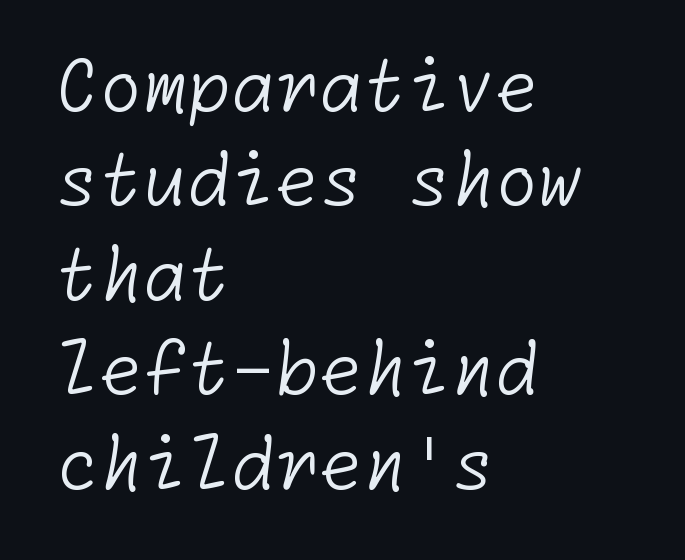
{"serif": "no", "bold": "no", "weight": "light", "width": "normal", "stroke_contrast": "low", "x_height": "medium", "underline": "no", "align": "left", "line_spacing": "normal", "line_spacing_ratio": 1.33, "letter_spacing": "normal", "letter_spacing_em": 0.0, "glyph_px": 71}
